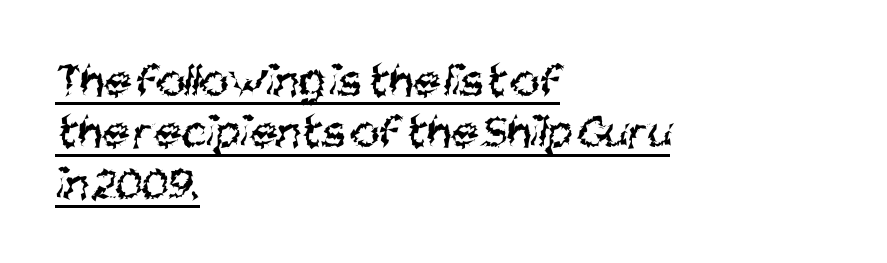
The image shows 49 px regular-weight, condensed sans-serif type; set left-aligned, tight line spacing (1.05x), normal letter spacing, underlined; medium stroke contrast and a large x-height.
